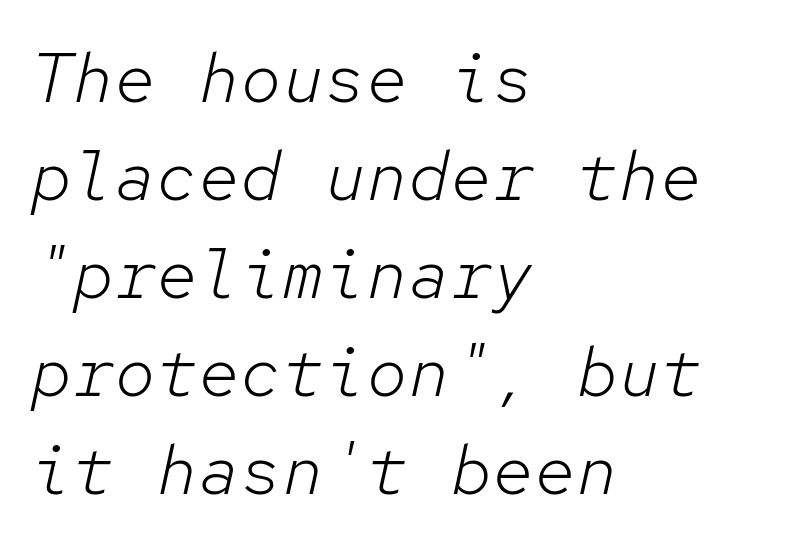
The space between consecutive lines is moderate. No extra tracking has been applied to these lines. You could count columns in this text — the font is strictly monospaced. The glyphs look as if they've been sheared to an angle.
